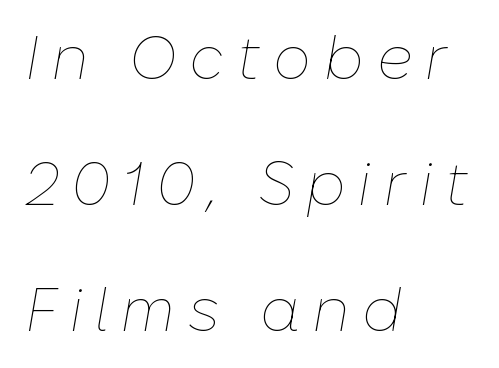
A classic flush-left, rag-right setting is used for this passage. Descenders are the only things crossing below the line. A typesetter would call this proportional, since set widths differ per character. The horizontal fit of the characters is loose and conspicuously gappy.
